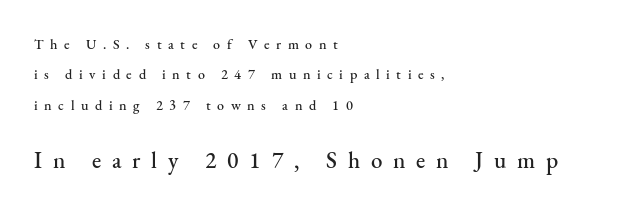
Is the letter spacing exaggerated? Yes — the characters are pushed far apart. Check under the words: just untouched page. Two sizes are in play, and the larger belongs to the second block. Italic: no, the glyphs are upright roman. How would I describe the line gaps? Wide and relaxed.
